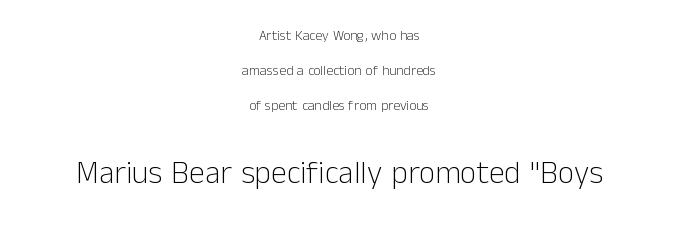
Looks like regular typesetting: each glyph gets only the width it needs. This sample uses a sans-serif face. The foot of each line stays bare and open. There is no visible air inserted between adjacent glyphs.
